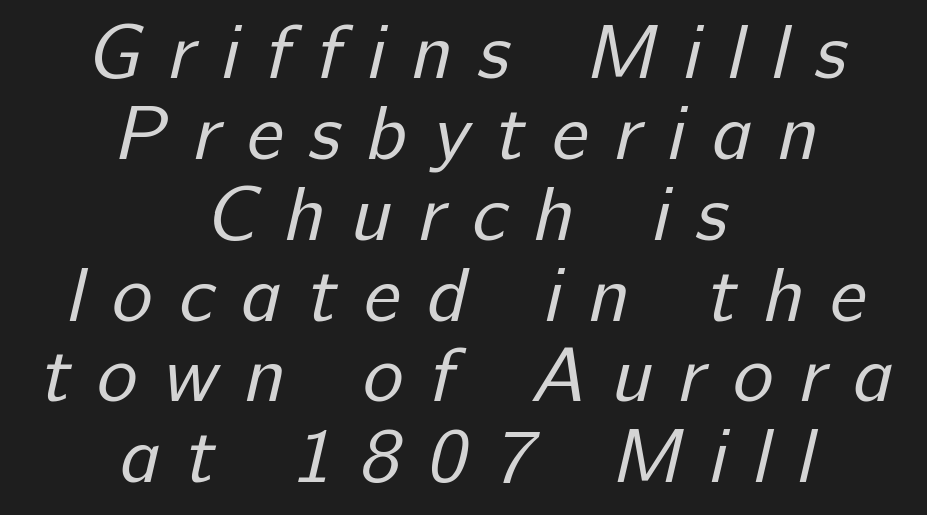
Words float on clear page, feet unadorned. These glyphs show unthickened strokes, regular width or finer. A typesetter would call this leading minimal, almost set solid. This sample is center-justified, so both line endings float freely. Tracking here is generous; glyphs stand well apart from one another. Character widths vary here, with narrow letters taking less room than wide ones.
